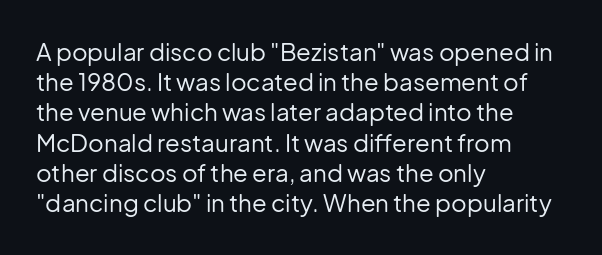
The image shows 24 px text type, upright; set left-aligned, normal line spacing (1.26x), normal letter spacing, not underlined.
